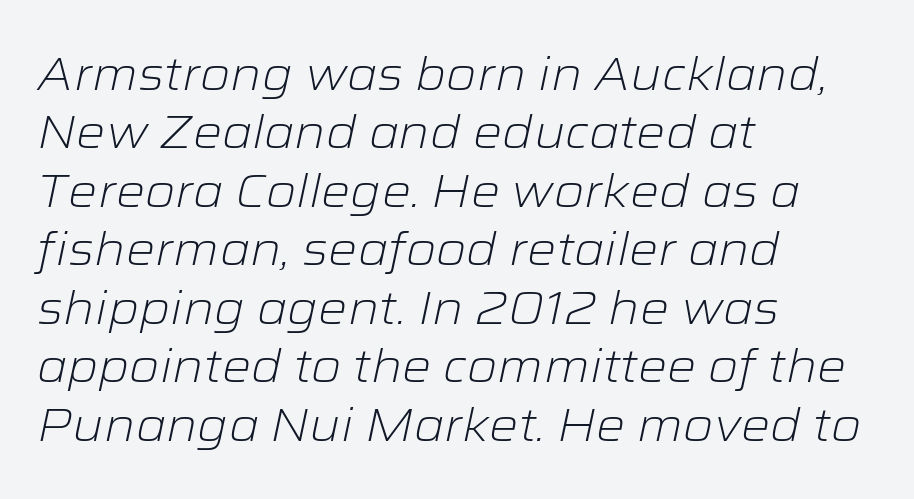
{"italic": "yes", "lean": "right", "slant_degrees": 12, "bold": "no", "weight": "light", "width": "wide", "stroke_contrast": "low", "x_height": "medium", "monospaced": "no", "underline": "no", "align": "left", "line_spacing": "normal", "line_spacing_ratio": 1.27, "letter_spacing": "normal", "letter_spacing_em": 0.0, "glyph_px": 46}
